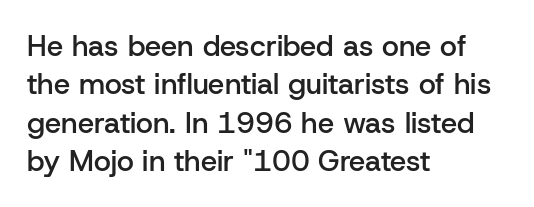
Q: Is the text bold? A: Semi-bold.
Q: Is the text italic (slanted)? A: No, it is upright.
Q: Is the typeface a serif or a sans-serif typeface? A: Sans-serif.
Q: Is the text underlined? A: No.
Q: How is the paragraph aligned? A: Left-aligned.
Q: Is the spacing between letters normal or unusually wide? A: Normal.
Q: Is the spacing between lines tight, normal or loose? A: Normal.
Q: Width (condensed, normal, or wide)? A: Normal.
Q: Stroke contrast? A: Low.
Q: x-height? A: Medium.
Q: Monospaced? A: No.
